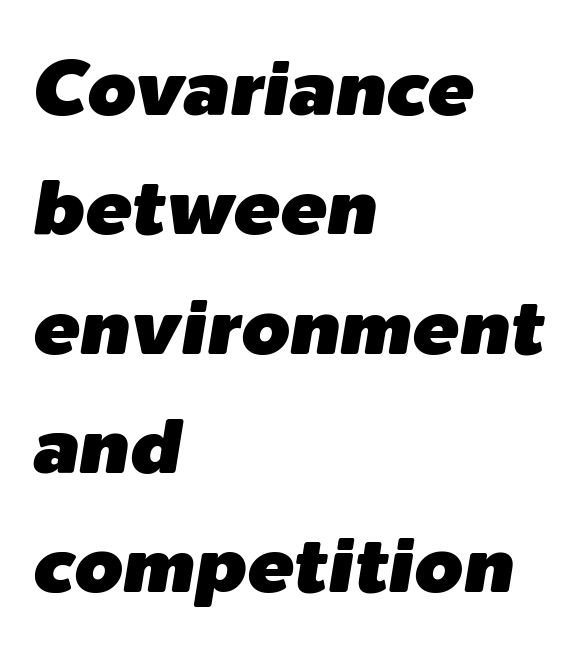
Character widths vary here, with narrow letters taking less room than wide ones. The space directly below the letters is spotless. Look at the tracking — it's just the regular setting, nothing added. Students, observe: this is what conventionally led text looks like. Notice how the passage keeps a crisp vertical edge on the left only.
